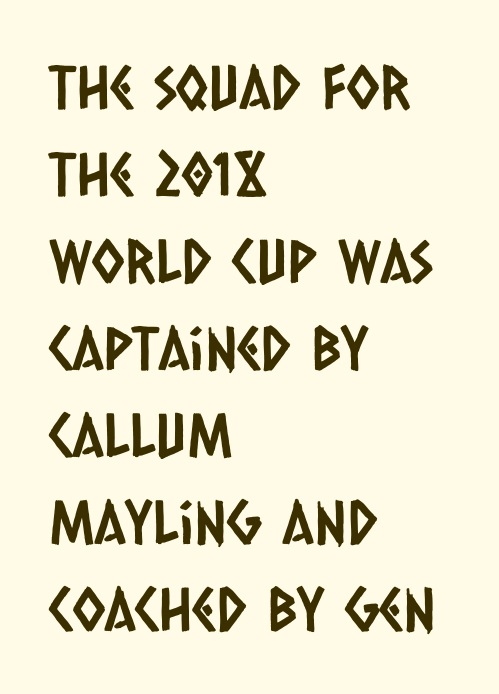
The image shows 60 px condensed sans-serif type; set left-aligned, normal line spacing (1.45x), normal letter spacing, not underlined; low stroke contrast and a large x-height.
